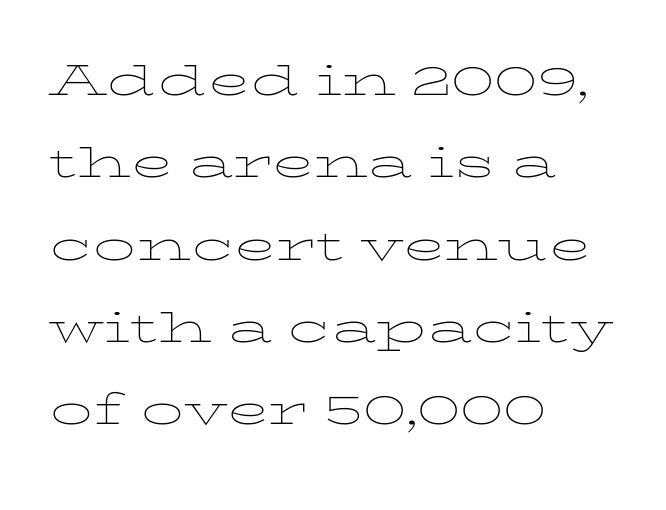
Q: Is the text bold? A: No.
Q: Is the text italic (slanted)? A: No, it is upright.
Q: Is the text underlined? A: No.
Q: How is the paragraph aligned? A: Left-aligned.
Q: Is the spacing between letters normal or unusually wide? A: Normal.
Q: Is the spacing between lines tight, normal or loose? A: Normal.
Q: Width (condensed, normal, or wide)? A: Wide.
Q: Stroke contrast? A: Low.
Q: x-height? A: Medium.
Q: Monospaced? A: No.
